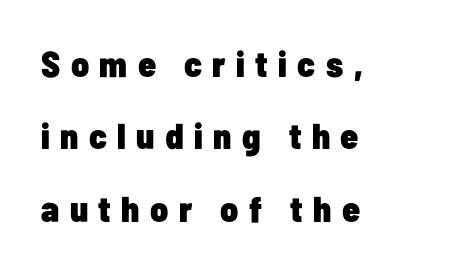
The image shows 36 px heavy, condensed sans-serif type, upright; set left-aligned, loose line spacing (2.01x), unusually wide letter spacing (+0.29 em), not underlined; low stroke contrast and a medium x-height.
